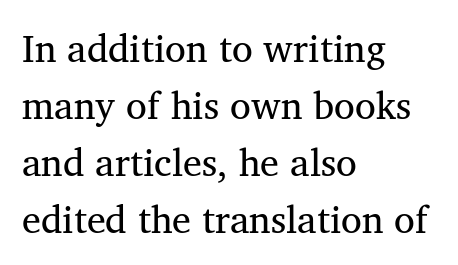
{"serif": "yes", "width": "normal", "stroke_contrast": "medium", "x_height": "medium", "monospaced": "no", "underline": "no", "align": "left", "line_spacing": "normal", "line_spacing_ratio": 1.5, "letter_spacing": "normal", "letter_spacing_em": 0.0, "glyph_px": 38}
